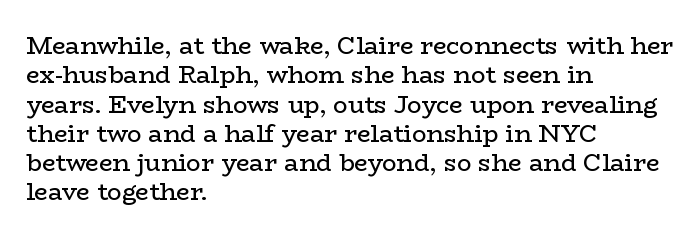
Q: Is the text bold? A: No.
Q: Is the text italic (slanted)? A: No, it is upright.
Q: Is the text underlined? A: No.
Q: How is the paragraph aligned? A: Left-aligned.
Q: Is the spacing between letters normal or unusually wide? A: Normal.
